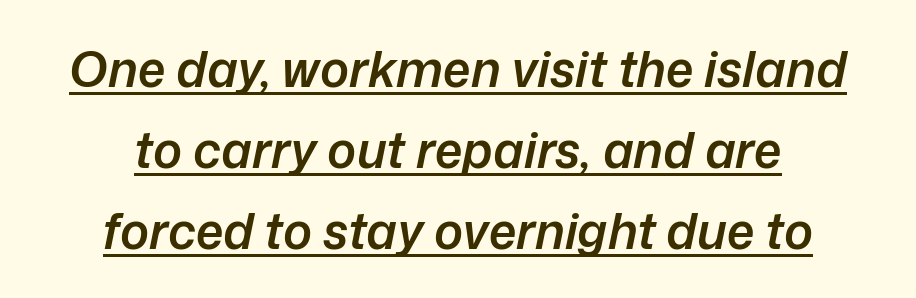
In terms of weight, the rendering is demibold, just under bold. Letter spacing: default. The glyphs look as if they've been sheared to an angle. You could not count columns in this text — the font is proportionally spaced. Quick note: underline on.
